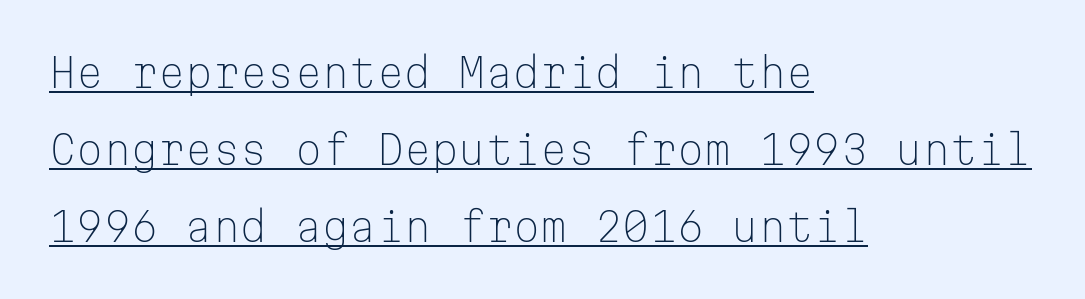
{"serif": "no", "italic": "no", "bold": "no", "weight": "light", "width": "normal", "stroke_contrast": "low", "x_height": "medium", "monospaced": "yes", "underline": "yes", "align": "left", "line_spacing": "loose", "line_spacing_ratio": 1.97, "letter_spacing": "normal", "letter_spacing_em": 0.0, "glyph_px": 39}
